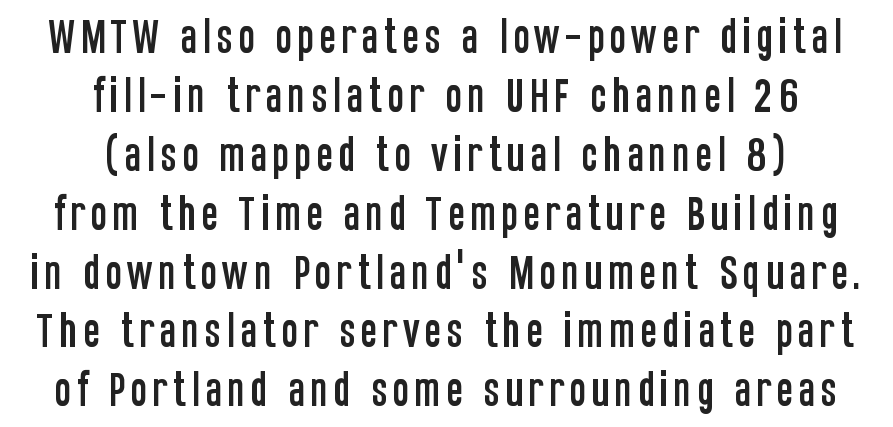
Q: Is the text italic (slanted)? A: No, it is upright.
Q: Is the typeface a serif or a sans-serif typeface? A: Sans-serif.
Q: Is the text underlined? A: No.
Q: How is the paragraph aligned? A: Centered.
Q: Is the spacing between lines tight, normal or loose? A: Normal.
Q: Width (condensed, normal, or wide)? A: Condensed.
Q: Stroke contrast? A: Low.
Q: x-height? A: Large.
Q: Monospaced? A: No.
